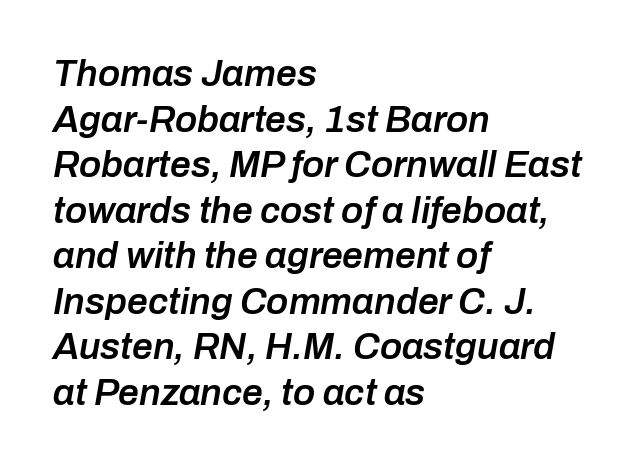
{"italic": "yes", "lean": "right", "slant_degrees": 10, "bold": "semi", "weight": "semibold", "width": "normal", "stroke_contrast": "low", "x_height": "medium", "monospaced": "no", "underline": "no", "align": "left", "line_spacing_ratio": 1.23, "letter_spacing": "normal", "letter_spacing_em": 0.0, "glyph_px": 37}
